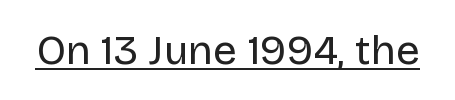
Think of a printed novel: that variable character pitch is what you see here. Letter spacing: default. Check where the strokes stop: nothing finishes them off — pure sans. Emphasis is given by a line drawn under the lettering. Every character sits straight up, as roman type does. The weight would be labelled regular, book, light, or lighter still.
